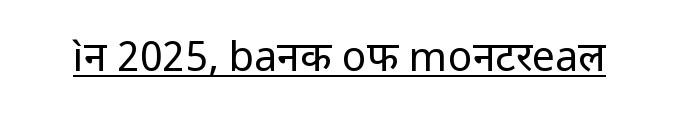
{"serif": "no", "italic": "no", "bold": "no", "weight": "regular", "width": "normal", "stroke_contrast": "low", "x_height": "medium", "monospaced": "no", "underline": "yes", "letter_spacing": "normal", "letter_spacing_em": 0.0, "glyph_px": 41}
